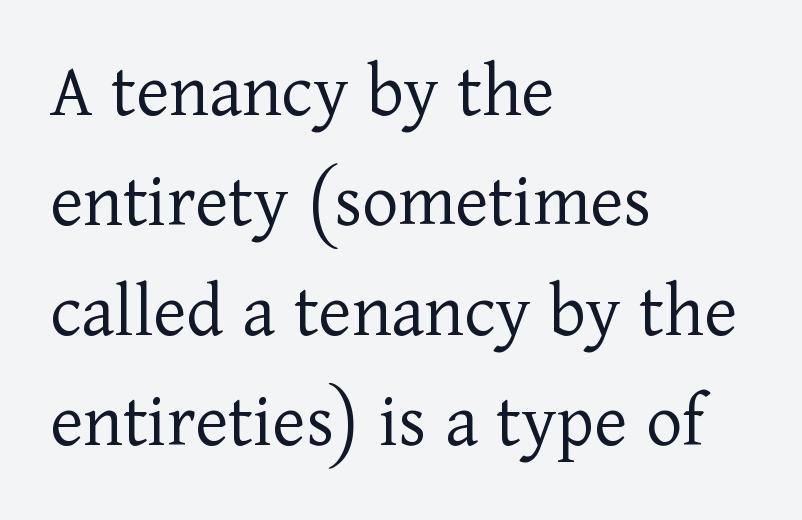
Q: Is the text bold? A: No.
Q: Is the text italic (slanted)? A: No, it is upright.
Q: Is the typeface a serif or a sans-serif typeface? A: Serif.
Q: Is the text underlined? A: No.
Q: How is the paragraph aligned? A: Left-aligned.
Q: Is the spacing between letters normal or unusually wide? A: Normal.
Q: Is the spacing between lines tight, normal or loose? A: Normal.
Q: Width (condensed, normal, or wide)? A: Normal.
Q: Stroke contrast? A: Low.
Q: x-height? A: Medium.
Q: Monospaced? A: No.
